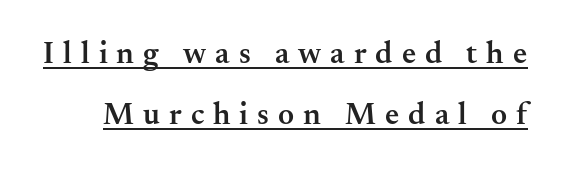
{"serif": "yes", "italic": "no", "bold": "semi", "weight": "semibold", "width": "normal", "stroke_contrast": "medium", "x_height": "small", "monospaced": "no", "underline": "yes", "line_spacing": "loose", "line_spacing_ratio": 1.97, "letter_spacing": "wide", "letter_spacing_em": 0.29, "glyph_px": 31}
